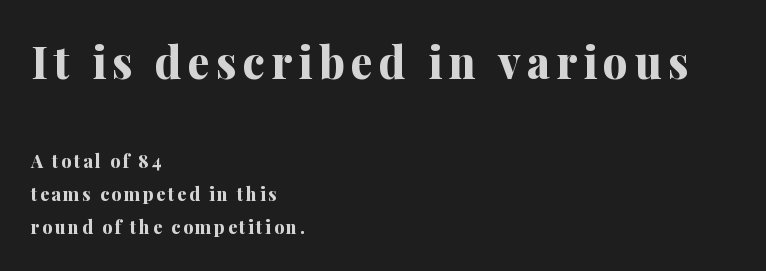
Q: Is the text bold? A: Yes.
Q: Is the text italic (slanted)? A: No, it is upright.
Q: Is the typeface a serif or a sans-serif typeface? A: Serif.
Q: Is the text underlined? A: No.
Q: How is the paragraph aligned? A: Left-aligned.
Q: Which block of text is set in a larger size, the first (top) or the second (bottom)? A: The first (top) one.
Q: Width (condensed, normal, or wide)? A: Normal.
Q: Stroke contrast? A: Medium.
Q: x-height? A: Medium.
Q: Monospaced? A: No.
